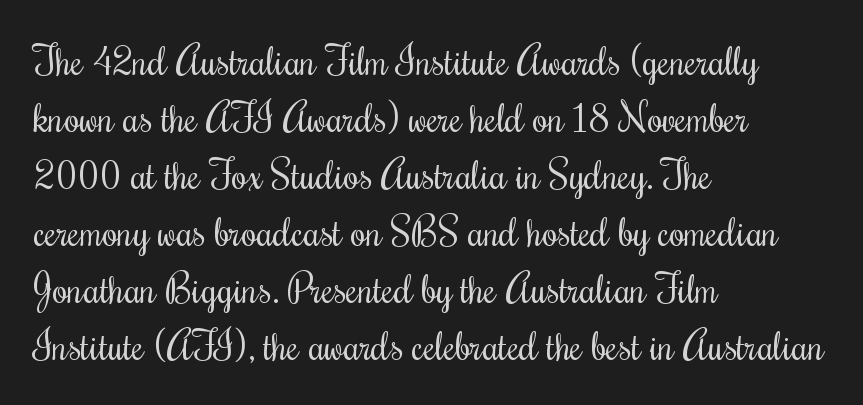
Whoever set this chose a conventional vertical rhythm. Alignment: flush left. No extra tracking has been applied to these lines. The passage shown is typed in a proportional face where columns would drift.
